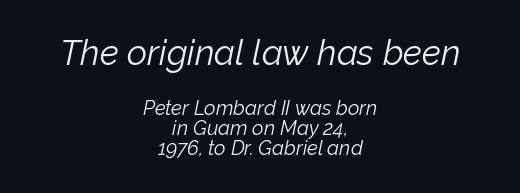
The image shows 35 px light type, italic (leaning right); set centered, tight line spacing (1.02x), normal letter spacing, not underlined; the first (top) block is 1.75x larger; low stroke contrast and a medium x-height.
